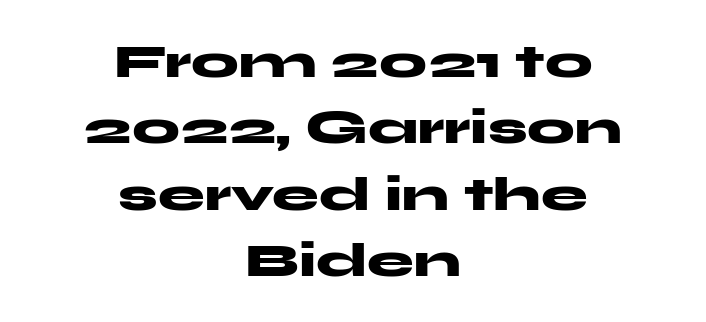
Both edges are ragged and mirror each other, which tells us the setting is centered. Weight check: bold — yes, fully. A typesetter would call this zero additional tracking. No feet cap the strokes, marking this as sans-serif type.
